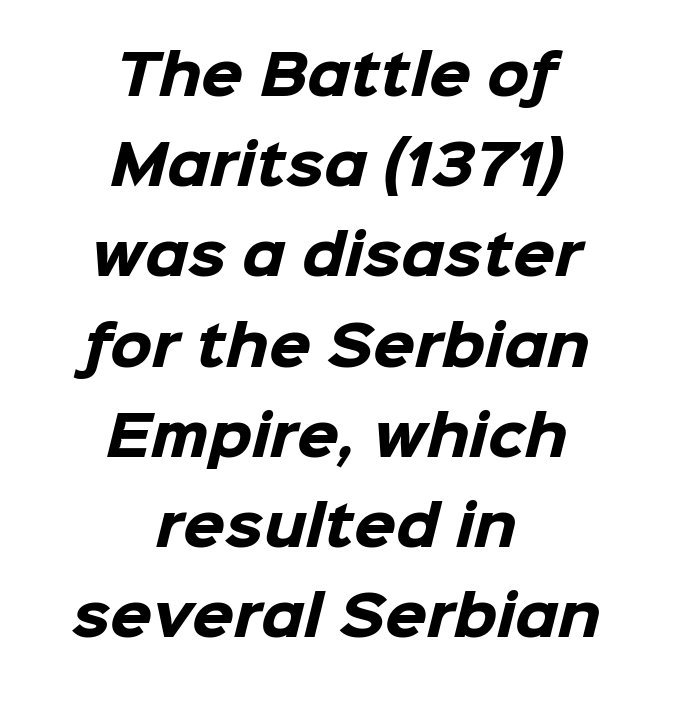
Q: Is the text bold? A: Yes.
Q: Is the typeface a serif or a sans-serif typeface? A: Sans-serif.
Q: Is the text underlined? A: No.
Q: How is the paragraph aligned? A: Centered.
Q: Is the spacing between letters normal or unusually wide? A: Normal.
Q: Is the spacing between lines tight, normal or loose? A: Normal.
Q: Width (condensed, normal, or wide)? A: Normal.
Q: Stroke contrast? A: Low.
Q: x-height? A: Medium.
Q: Monospaced? A: No.
